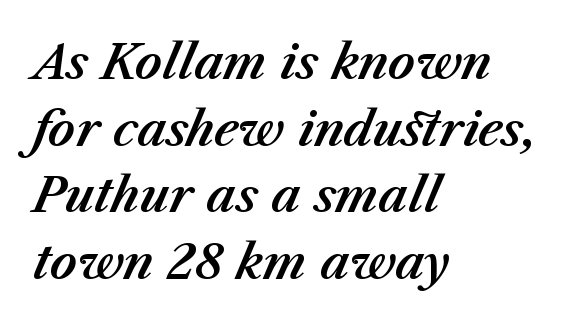
The image shows 47 px text type, italic (leaning right); set left-aligned, normal line spacing (1.42x), normal letter spacing, not underlined; medium stroke contrast and a medium x-height.
